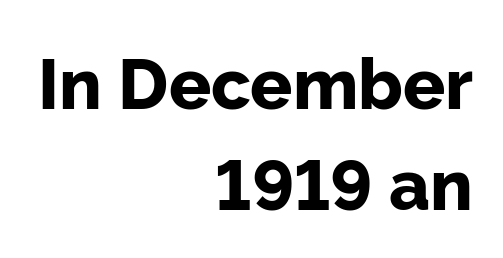
The image shows 70 px bold sans-serif type, upright; set right-aligned, normal line spacing (1.44x), normal letter spacing, not underlined; low stroke contrast and a medium x-height.
